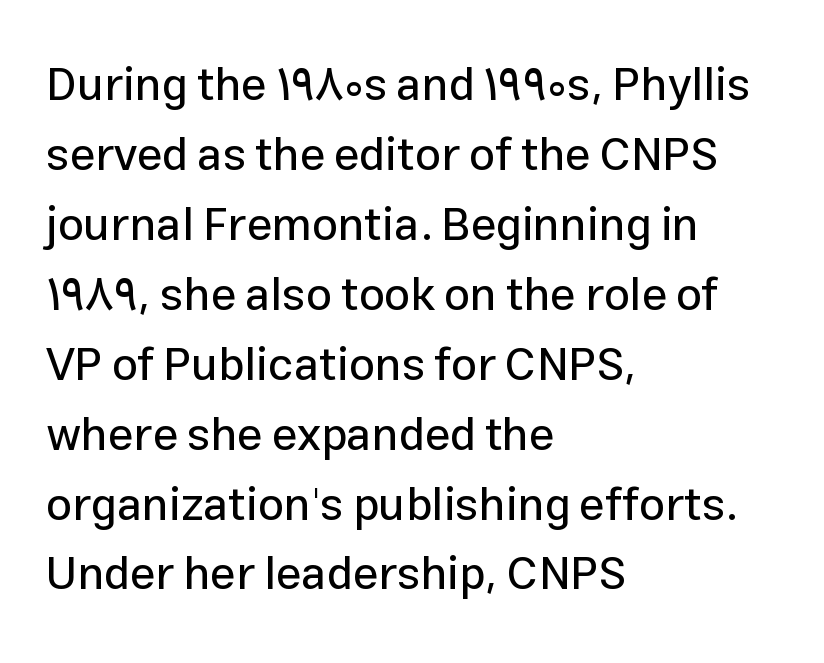
Students, observe: this is what conventionally led text looks like. Proportional: the letters do not fall into vertical columns. Plain, unruled lines of type. A classic flush-left, rag-right setting is used for this passage. The face used here is a sans, in the tradition of grotesques and geometrics.
